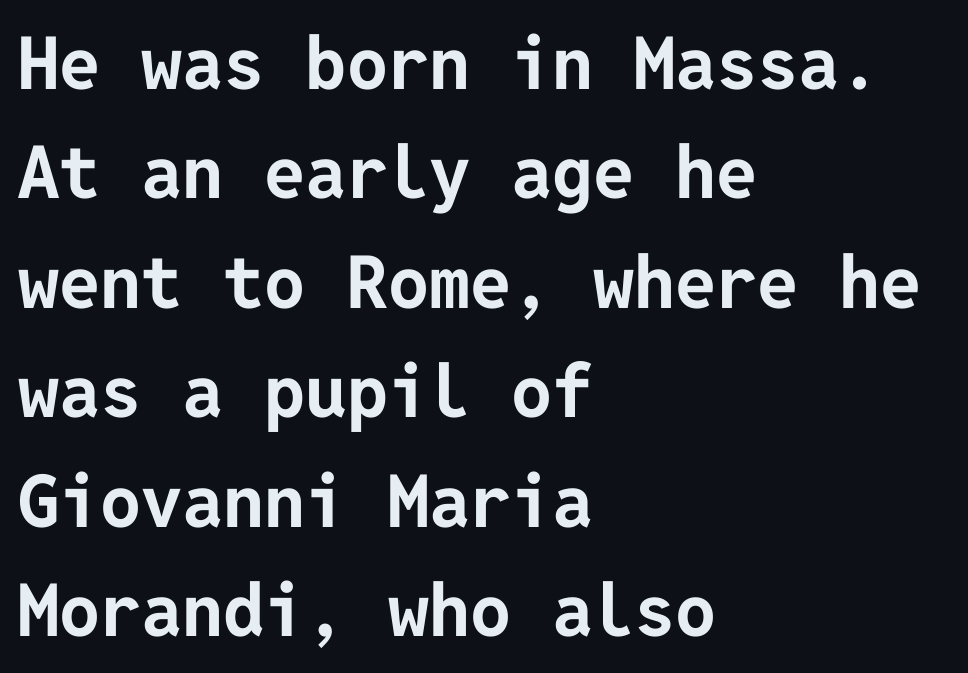
Classification — sans serif. Set as a true bold cut, around the 700 mark. Inter-character spacing is left at the font's built-in metrics. Descenders hang freely into open space. A classic flush-left, rag-right setting is used for this passage.
